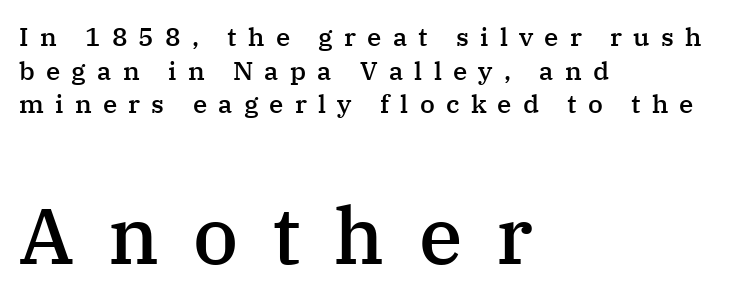
Q: Is the text bold? A: Semi-bold.
Q: Is the text italic (slanted)? A: No, it is upright.
Q: Is the typeface a serif or a sans-serif typeface? A: Serif.
Q: Is the text underlined? A: No.
Q: How is the paragraph aligned? A: Left-aligned.
Q: Is the spacing between letters normal or unusually wide? A: Unusually wide.
Q: Is the spacing between lines tight, normal or loose? A: Normal.
Q: Which block of text is set in a larger size, the first (top) or the second (bottom)? A: The second (bottom) one.
Q: Width (condensed, normal, or wide)? A: Normal.
Q: Stroke contrast? A: Medium.
Q: x-height? A: Medium.
Q: Monospaced? A: No.
